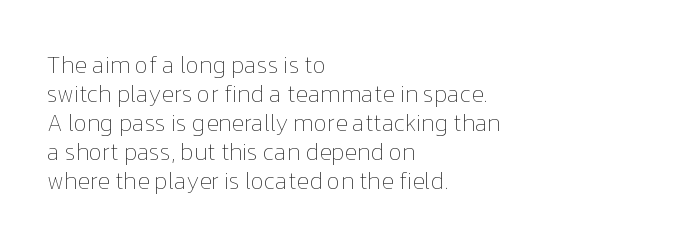
The image shows 23 px text type, upright; set left-aligned, normal line spacing (1.26x), normal letter spacing, not underlined.
